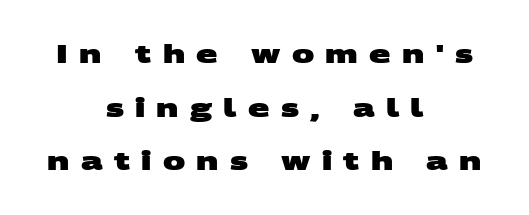
In terms of leading, this rendering errs on the spacious side. Characters follow at a spacing far wider than the type designer built in. The baseline area is clear. The paragraph has two soft edges and a firm central axis.
